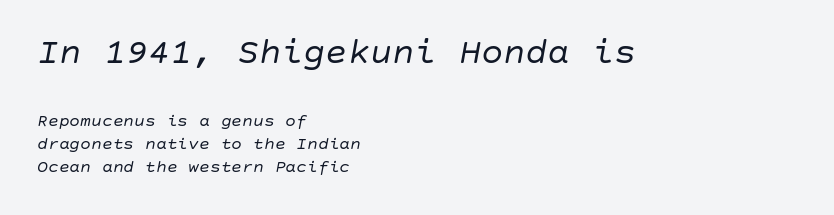
Size hierarchy here favors the leading block over the trailing one. The block of text has a typical density, with ordinary space between rows. Notice how the passage keeps a crisp vertical edge on the left only. Compared with typical body copy, the letter spacing here is the same. No letter is thick-stroked: the sample isn't bold.
